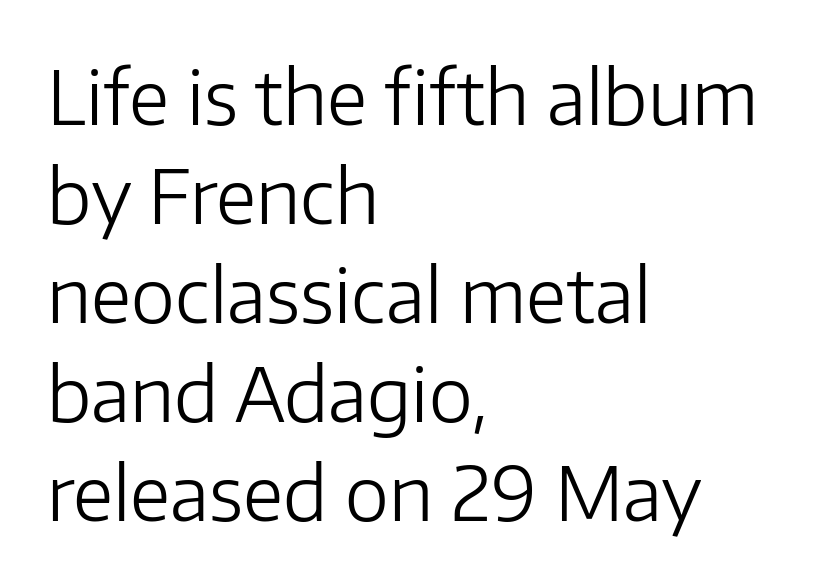
The image shows 75 px light sans-serif type, upright; set left-aligned, normal line spacing (1.32x), normal letter spacing, not underlined; low stroke contrast and a medium x-height.
